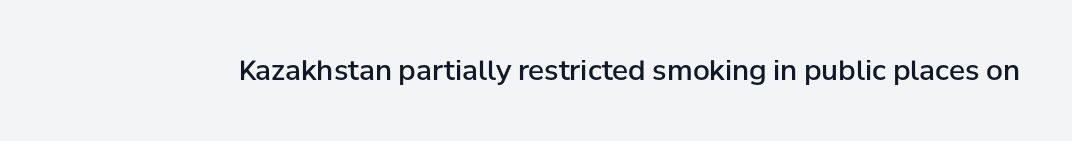
{"italic": "no", "bold": "semi", "underline": "no", "letter_spacing": "normal", "letter_spacing_em": 0.0, "glyph_px": 27}
